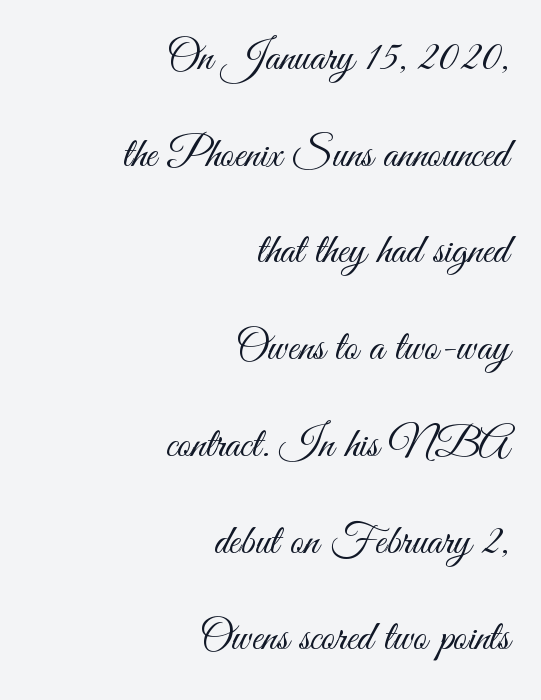
The passage shown is typed in a proportional face where columns would drift. Horizontal bands of white between lines are thick stripes. Counters stay open thanks to moderate or lighter strokes. The passage is arranged like a letterhead date or caption credit — flush right.
